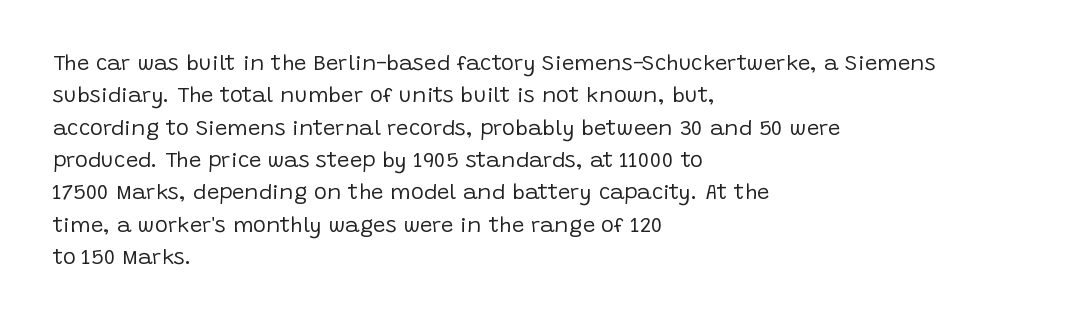
Does extra space separate the letters? No, they use regular spacing. Compared with a typical body face, this is equally light or lighter still. Casual observation: everything's shoved over to the left. This sample keeps an unexceptional amount of space between lines.
